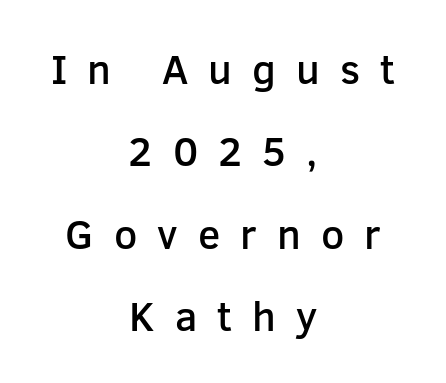
The image shows 41 px semibold sans-serif type, upright; set centered, loose line spacing (2.01x), unusually wide letter spacing (+0.49 em), not underlined; low stroke contrast and a medium x-height.
